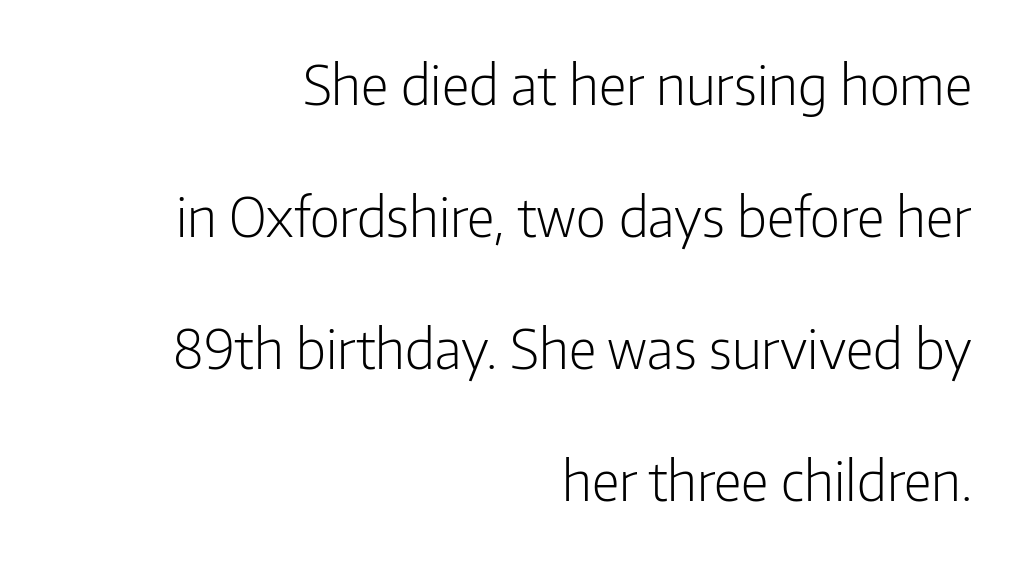
The image shows 55 px light, condensed sans-serif type, upright; set right-aligned, loose line spacing (2.4x), normal letter spacing, not underlined; low stroke contrast and a medium x-height.
